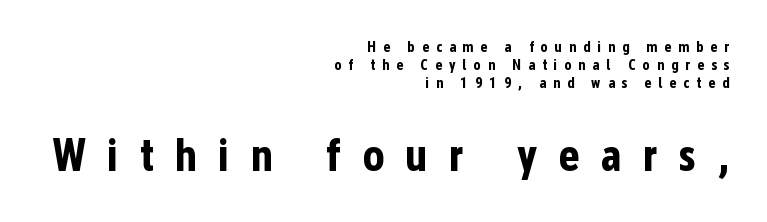
Bare-footed words on every line. Someone cranked the tracking dial way up on this one. Ascenders rise straight up at ninety degrees. Top chunk: small. Bottom chunk: large.
